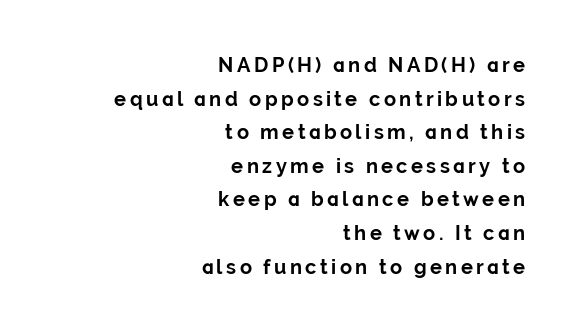
On the weight axis this lands at bold, roughly 700. If you drew a line through each stem, it would be perfectly vertical. The lines in this sample share a right terminus and differ only in where they begin. Unmarked baselines from the first word to the last. Horizontal bands of white between lines are of average thickness.
